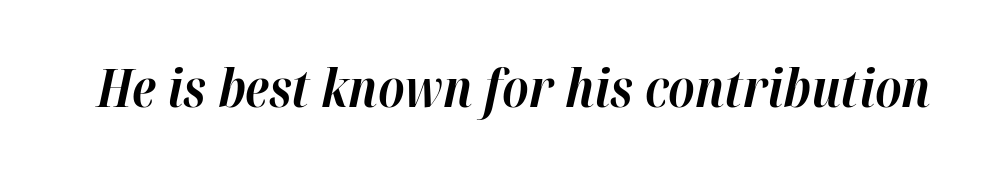
{"italic": "yes", "lean": "right", "slant_degrees": 12, "bold": "yes", "weight": "bold", "width": "normal", "stroke_contrast": "high", "x_height": "medium", "monospaced": "no", "underline": "no", "letter_spacing": "normal", "letter_spacing_em": 0.0, "glyph_px": 53}
